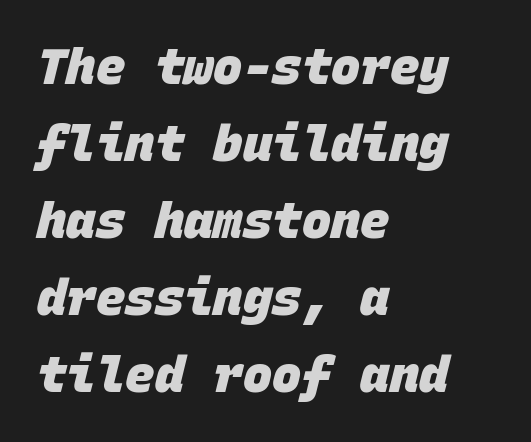
Are there feet on the stems? There aren't — it's a sans. Short and long lines alike share a common starting point at left. In terms of letterspacing, this is plain default setting. The baseline area is clear. The letters march in equal steps, a hallmark of fixed-pitch type. These lines carry a lot of weight — the face is fully bold.
